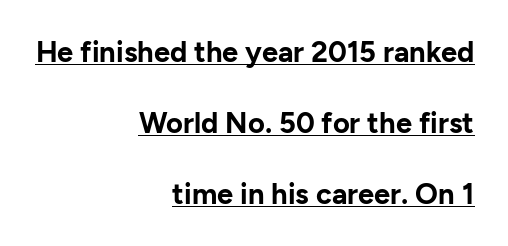
The image shows 29 px bold sans-serif type, upright; set right-aligned, loose line spacing (2.44x), normal letter spacing, underlined; low stroke contrast and a medium x-height.
